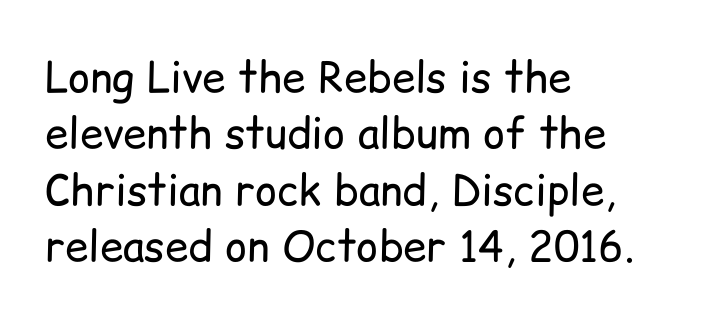
Examine the stroke ends and you'll find no serifs. A typesetter would call this proportional, since set widths differ per character. Lines of text with bare space underneath. In terms of letterspacing, this is plain default setting. One glance says typical: line gaps are just what's usual.
